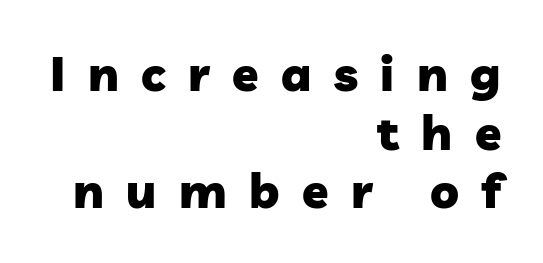
The lines are quadded right. Each glyph is drawn with heavy, bold strokes. This sample uses expanded letter spacing, leaving extra air between glyphs. You could not count columns in this text — the font is proportionally spaced. This sample uses a sans-serif face.
